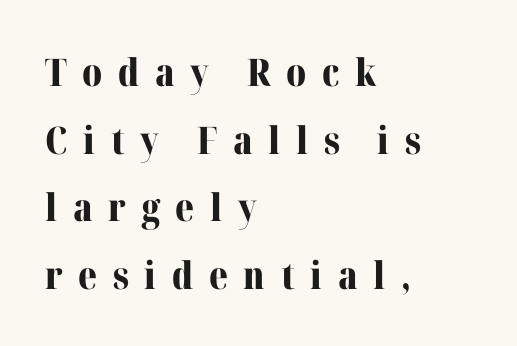
Q: Is the text bold? A: Yes.
Q: Is the text italic (slanted)? A: No, it is upright.
Q: Is the typeface a serif or a sans-serif typeface? A: Serif.
Q: Is the text underlined? A: No.
Q: How is the paragraph aligned? A: Left-aligned.
Q: Is the spacing between letters normal or unusually wide? A: Unusually wide.
Q: Width (condensed, normal, or wide)? A: Normal.
Q: Stroke contrast? A: Medium.
Q: x-height? A: Medium.
Q: Monospaced? A: No.
